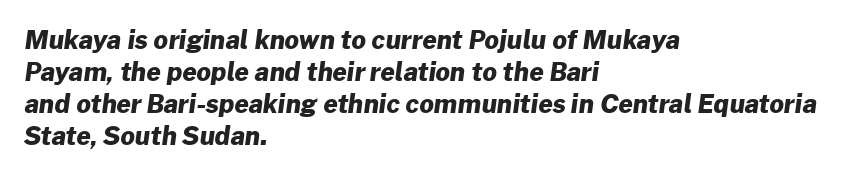
How are the letters spaced? Ordinarily, with no added tracking. Just letters on the line, the space beneath them empty. Compared with an ordinary text face, these strokes are far heavier — a full bold. All the whitespace from short lines collects on the right.
